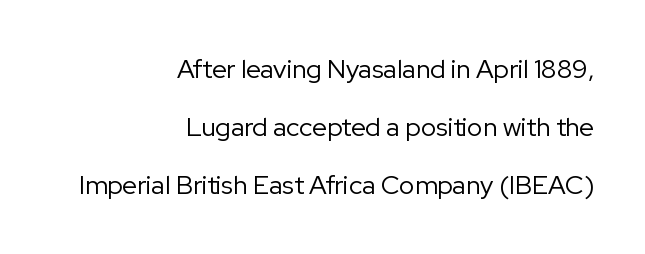
{"italic": "no", "bold": "no", "underline": "no", "align": "right", "line_spacing": "loose", "line_spacing_ratio": 2.24, "letter_spacing": "normal", "letter_spacing_em": 0.0, "glyph_px": 26}
